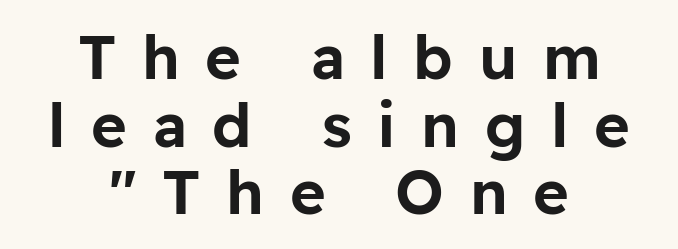
Q: Is the text italic (slanted)? A: No, it is upright.
Q: Is the typeface a serif or a sans-serif typeface? A: Sans-serif.
Q: Is the text underlined? A: No.
Q: How is the paragraph aligned? A: Centered.
Q: Is the spacing between letters normal or unusually wide? A: Unusually wide.
Q: Is the spacing between lines tight, normal or loose? A: Tight.
Q: Width (condensed, normal, or wide)? A: Normal.
Q: Stroke contrast? A: Low.
Q: x-height? A: Medium.
Q: Monospaced? A: No.
